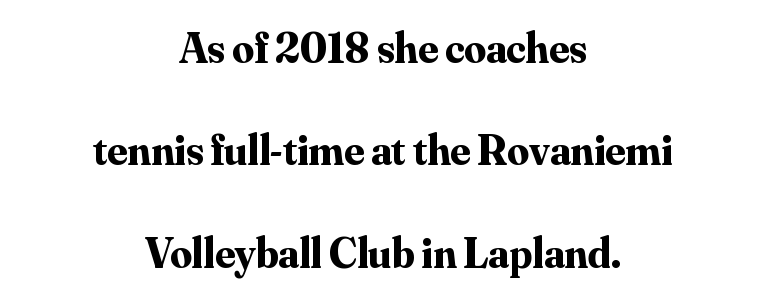
Look at the stroke-to-counter ratio: heavy, a bold. Nobody drew a line under any word here. The letters stand straight up with perfectly vertical stems. The typesetter chose a symmetrical, centered arrangement here. Widely set lines give the paragraph a tall, airy silhouette.
